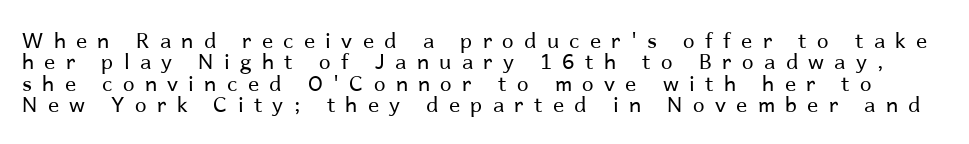
The image shows 21 px text type, upright; set tight line spacing (1.02x), unusually wide letter spacing (+0.49 em), not underlined.
